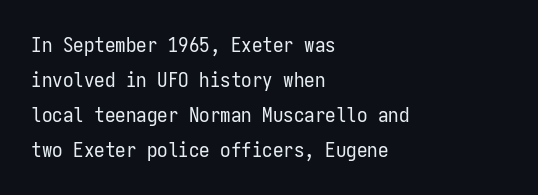
Q: Is the text bold? A: No.
Q: Is the text italic (slanted)? A: No, it is upright.
Q: Is the text underlined? A: No.
Q: How is the paragraph aligned? A: Left-aligned.
Q: Is the spacing between letters normal or unusually wide? A: Normal.
Q: Is the spacing between lines tight, normal or loose? A: Normal.
